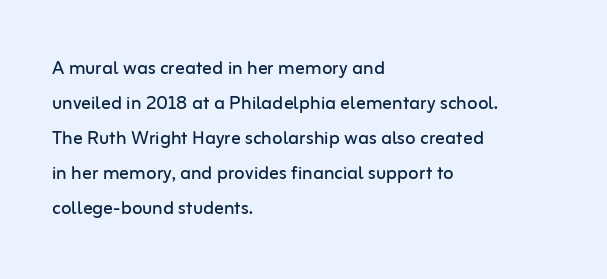
No word sits above an underline. This is the regular roman posture of the typeface. The lines in this sample share a left origin and differ only in where they stop. Successive baselines arrive at the customary interval.
